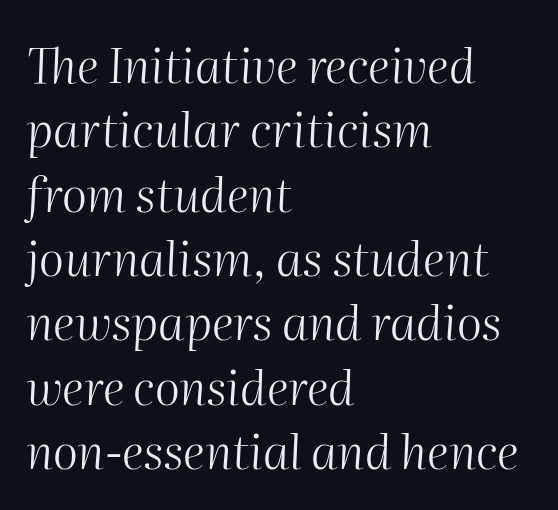
{"italic": "yes", "lean": "right", "slant_degrees": 2, "bold": "no", "weight": "light", "width": "normal", "stroke_contrast": "medium", "x_height": "medium", "monospaced": "no", "underline": "no", "align": "left", "line_spacing": "normal", "line_spacing_ratio": 1.34, "letter_spacing": "normal", "letter_spacing_em": 0.0, "glyph_px": 48}
